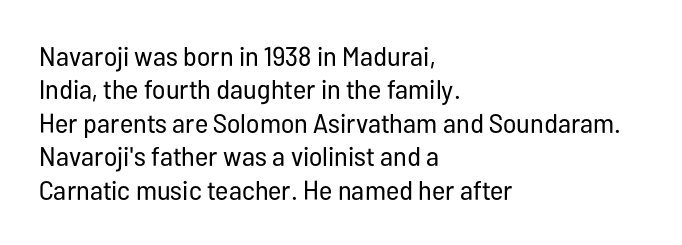
The image shows 27 px text type, upright; set left-aligned, line spacing 1.24x, normal letter spacing, not underlined.
